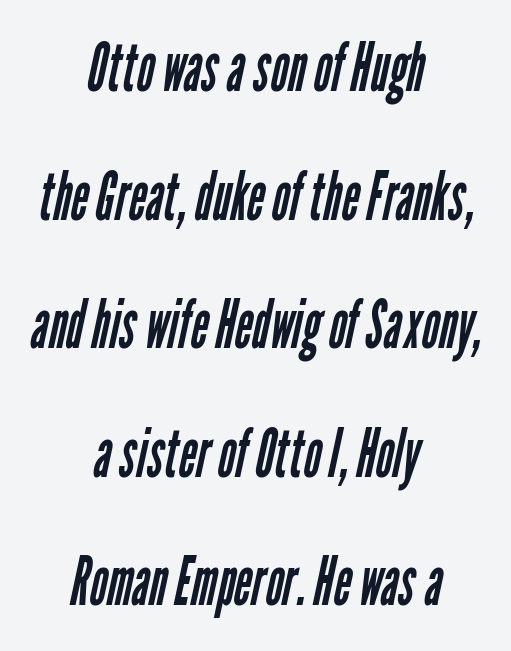
{"serif": "no", "bold": "no", "weight": "regular", "width": "condensed", "stroke_contrast": "low", "x_height": "medium", "monospaced": "no", "underline": "no", "align": "center", "line_spacing_ratio": 1.89, "letter_spacing": "normal", "letter_spacing_em": 0.0, "glyph_px": 68}
